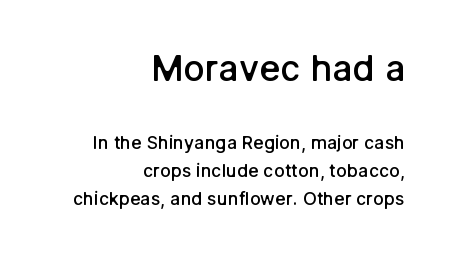
The image shows 36 px semibold sans-serif type, upright; set right-aligned, normal line spacing (1.56x), normal letter spacing, not underlined; the first (top) block is 2.0x larger; low stroke contrast and a medium x-height.
